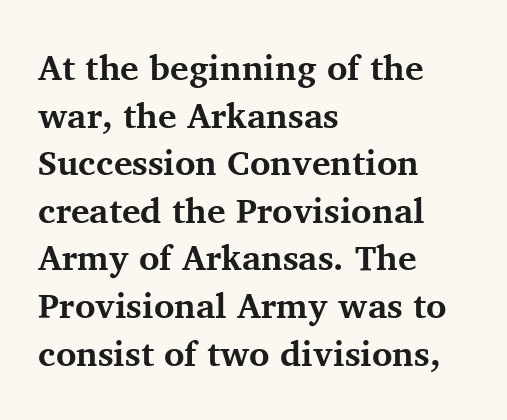
Quick note: interline space is typical. Looks like regular typesetting: each glyph gets only the width it needs. Leftover space on each line is placed entirely after the last word. Beneath every word, the page is bare. The passage shown is typeset with a serif family. Caption: standard tracking, unaltered.
